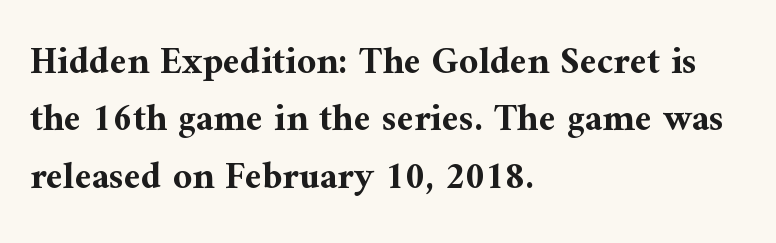
Q: Is the text bold? A: Yes.
Q: Is the text italic (slanted)? A: No, it is upright.
Q: Is the typeface a serif or a sans-serif typeface? A: Serif.
Q: Is the text underlined? A: No.
Q: How is the paragraph aligned? A: Left-aligned.
Q: Is the spacing between letters normal or unusually wide? A: Normal.
Q: Is the spacing between lines tight, normal or loose? A: Normal.
Q: Width (condensed, normal, or wide)? A: Normal.
Q: Stroke contrast? A: Medium.
Q: x-height? A: Medium.
Q: Monospaced? A: No.
